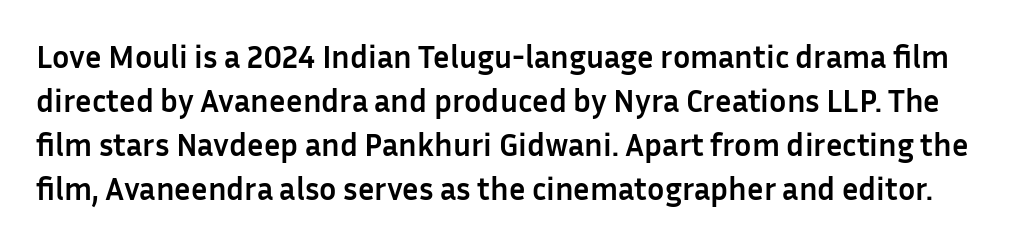
The image shows 32 px semibold sans-serif type, upright; set normal line spacing (1.37x), normal letter spacing, not underlined; low stroke contrast and a medium x-height.
